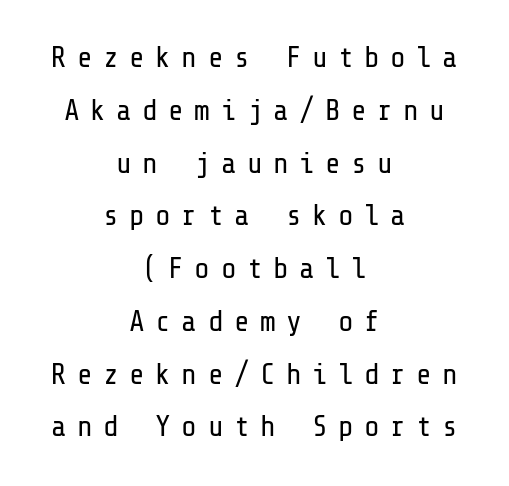
Q: Is the text bold? A: No.
Q: Is the text italic (slanted)? A: No, it is upright.
Q: Is the typeface a serif or a sans-serif typeface? A: Sans-serif.
Q: Is the text underlined? A: No.
Q: How is the paragraph aligned? A: Centered.
Q: Is the spacing between letters normal or unusually wide? A: Unusually wide.
Q: Width (condensed, normal, or wide)? A: Normal.
Q: Stroke contrast? A: Low.
Q: x-height? A: Medium.
